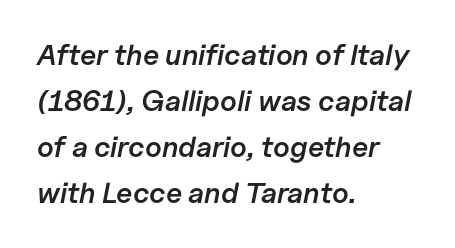
The image shows 29 px semibold type, italic (leaning right); set left-aligned, normal line spacing (1.59x), normal letter spacing, not underlined; low stroke contrast and a medium x-height.
